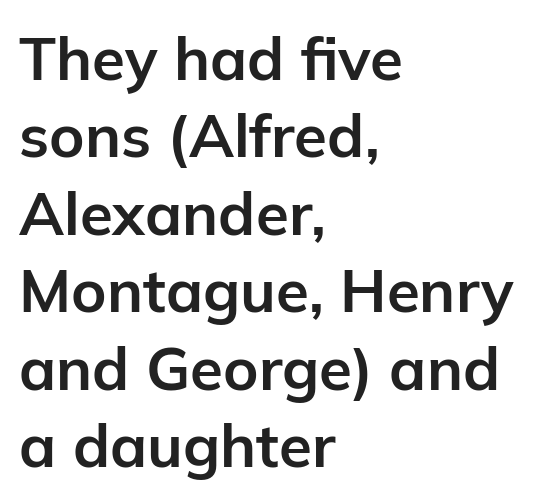
Q: Is the text bold? A: Yes.
Q: Is the text italic (slanted)? A: No, it is upright.
Q: Is the typeface a serif or a sans-serif typeface? A: Sans-serif.
Q: Is the text underlined? A: No.
Q: How is the paragraph aligned? A: Left-aligned.
Q: Is the spacing between letters normal or unusually wide? A: Normal.
Q: Is the spacing between lines tight, normal or loose? A: Normal.
Q: Width (condensed, normal, or wide)? A: Normal.
Q: Stroke contrast? A: Low.
Q: x-height? A: Medium.
Q: Monospaced? A: No.
